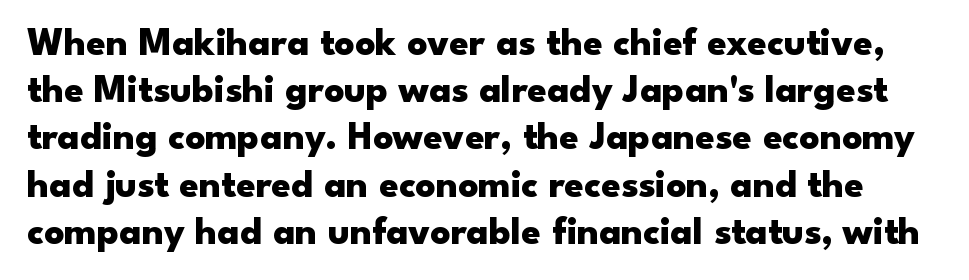
{"serif": "no", "italic": "no", "bold": "yes", "weight": "heavy", "width": "wide", "stroke_contrast": "low", "x_height": "small", "monospaced": "no", "underline": "no", "line_spacing_ratio": 1.21, "letter_spacing": "normal", "letter_spacing_em": 0.0, "glyph_px": 39}
